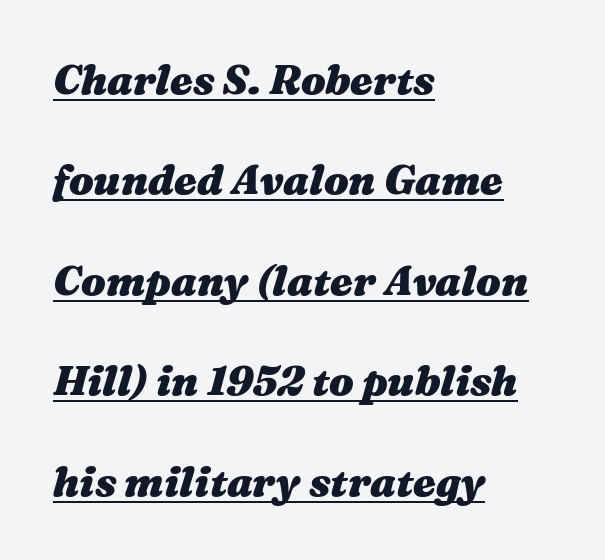
Q: Is the text bold? A: Yes.
Q: Is the text italic (slanted)? A: Yes, it leans right by about 16 degrees.
Q: Is the text underlined? A: Yes.
Q: How is the paragraph aligned? A: Left-aligned.
Q: Is the spacing between letters normal or unusually wide? A: Normal.
Q: Is the spacing between lines tight, normal or loose? A: Loose.
Q: Width (condensed, normal, or wide)? A: Wide.
Q: Stroke contrast? A: Medium.
Q: x-height? A: Medium.
Q: Monospaced? A: No.
